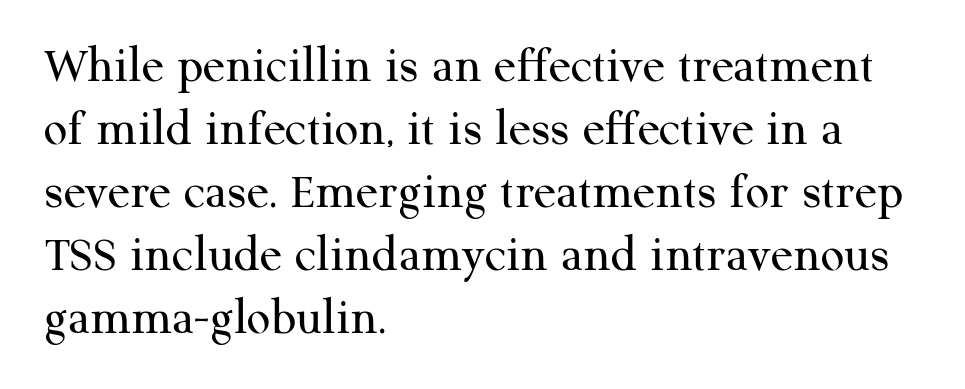
The image shows 52 px regular-weight serif type, upright; set left-aligned, line spacing 1.21x, normal letter spacing, not underlined; medium stroke contrast and a medium x-height.
